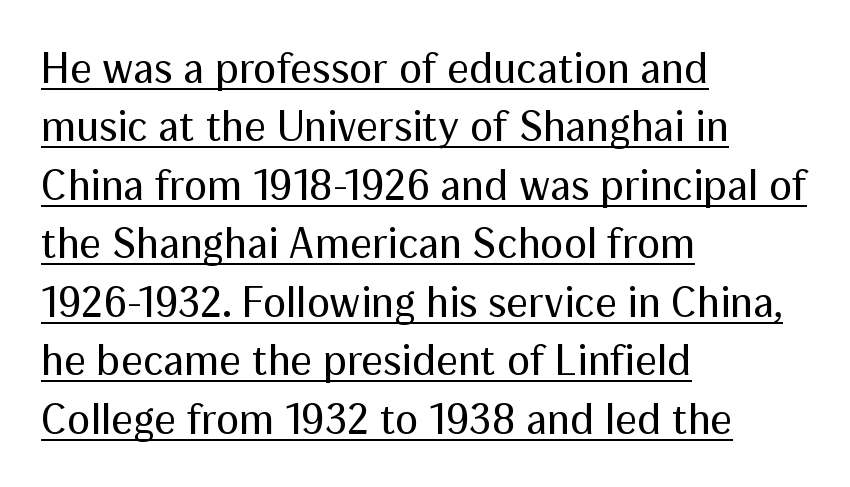
Q: Is the text bold? A: No.
Q: Is the text italic (slanted)? A: No, it is upright.
Q: Is the typeface a serif or a sans-serif typeface? A: Sans-serif.
Q: Is the text underlined? A: Yes.
Q: How is the paragraph aligned? A: Left-aligned.
Q: Is the spacing between letters normal or unusually wide? A: Normal.
Q: Is the spacing between lines tight, normal or loose? A: Normal.
Q: Width (condensed, normal, or wide)? A: Normal.
Q: Stroke contrast? A: Medium.
Q: x-height? A: Medium.
Q: Monospaced? A: No.
